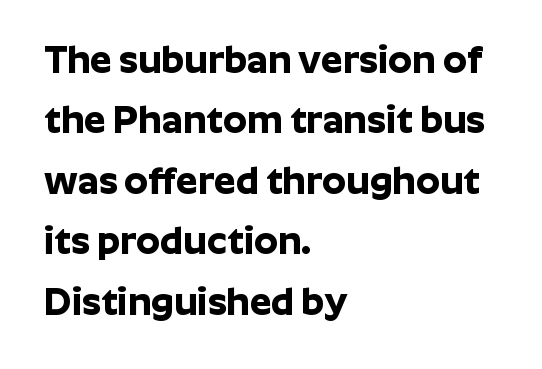
Q: Is the text bold? A: Yes.
Q: Is the text italic (slanted)? A: No, it is upright.
Q: Is the typeface a serif or a sans-serif typeface? A: Sans-serif.
Q: Is the text underlined? A: No.
Q: How is the paragraph aligned? A: Left-aligned.
Q: Is the spacing between letters normal or unusually wide? A: Normal.
Q: Is the spacing between lines tight, normal or loose? A: Normal.
Q: Width (condensed, normal, or wide)? A: Normal.
Q: Stroke contrast? A: Low.
Q: x-height? A: Medium.
Q: Monospaced? A: No.
